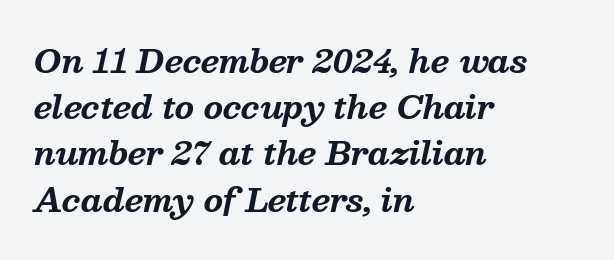
You can tell it's italic because the verticals aren't actually vertical. One-word summary of the alignment: left. Each row of text sits above clean, open space. Think of a printed novel: that variable character pitch is what you see here.
